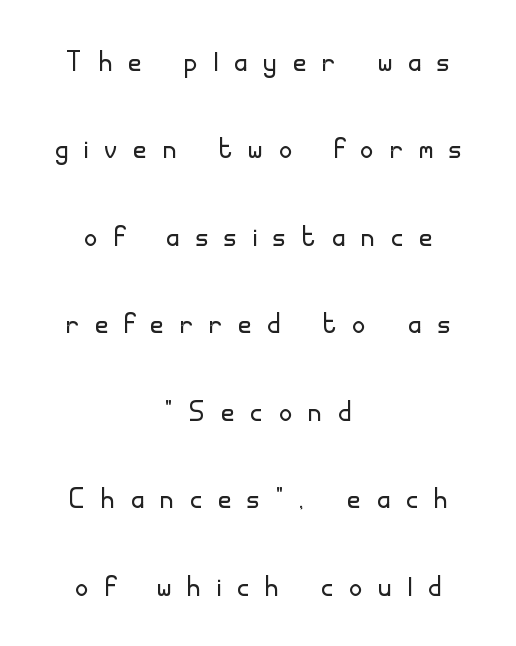
This is roman type, the default non-slanted kind. Alignment: centered. The font is comparable to plain body text, perhaps lighter. In terms of letterspacing, this is a distinctly airy, spread setting. Here the designer chose a conventional face with non-uniform glyph widths. Descenders are the only things crossing below the line.
